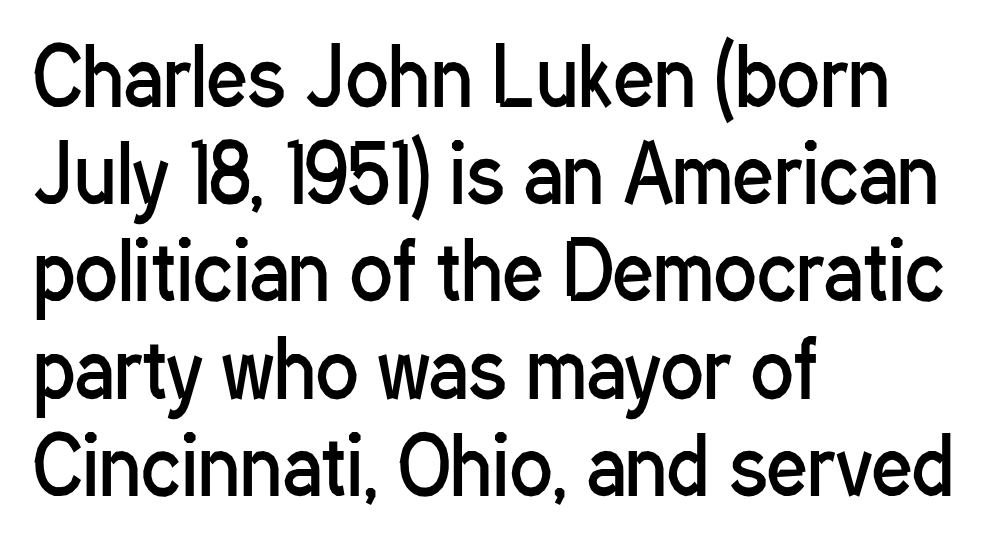
{"serif": "no", "italic": "no", "bold": "no", "weight": "regular", "width": "condensed", "stroke_contrast": "low", "x_height": "medium", "monospaced": "no", "underline": "no", "align": "left", "line_spacing_ratio": 1.23, "letter_spacing": "normal", "letter_spacing_em": 0.0, "glyph_px": 79}
